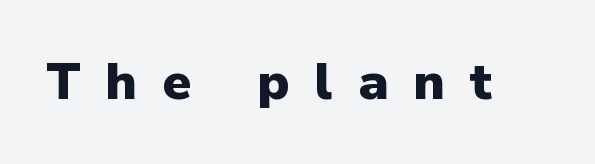
{"serif": "no", "italic": "no", "bold": "yes", "weight": "heavy", "width": "normal", "stroke_contrast": "low", "x_height": "medium", "monospaced": "no", "underline": "no", "letter_spacing": "wide", "letter_spacing_em": 0.49, "glyph_px": 52}
